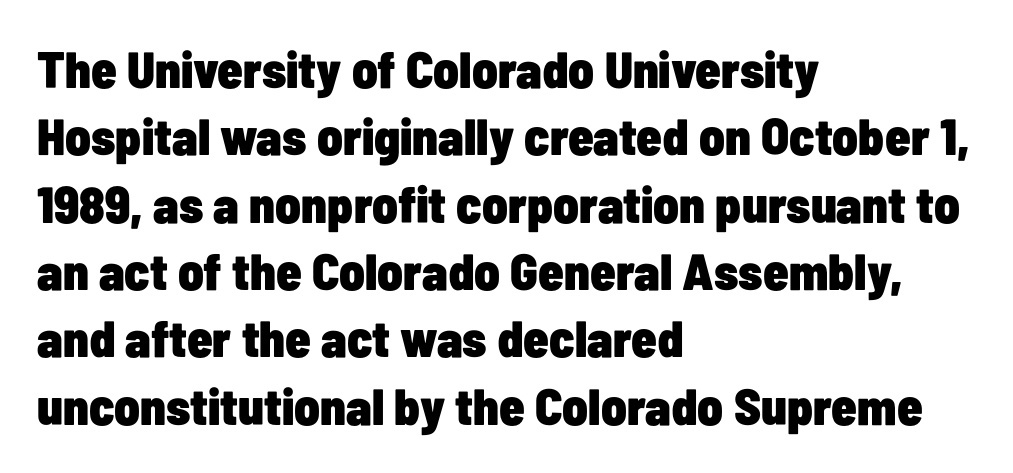
The image shows 51 px heavy, condensed sans-serif type, upright; set left-aligned, normal line spacing (1.32x), normal letter spacing, not underlined; low stroke contrast and a medium x-height.
